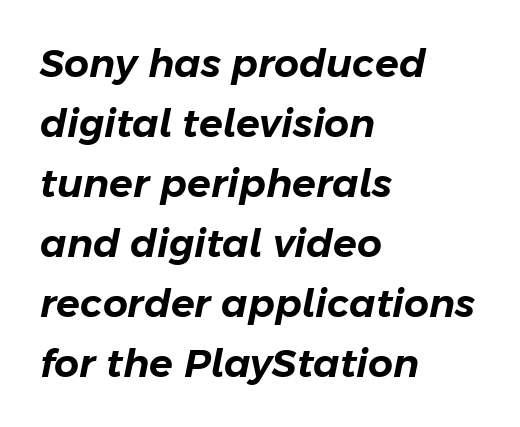
Q: Is the text italic (slanted)? A: Yes, it leans right by about 11 degrees.
Q: Is the text underlined? A: No.
Q: How is the paragraph aligned? A: Left-aligned.
Q: Is the spacing between letters normal or unusually wide? A: Normal.
Q: Is the spacing between lines tight, normal or loose? A: Normal.
Q: Width (condensed, normal, or wide)? A: Normal.
Q: Stroke contrast? A: Low.
Q: x-height? A: Medium.
Q: Monospaced? A: No.
